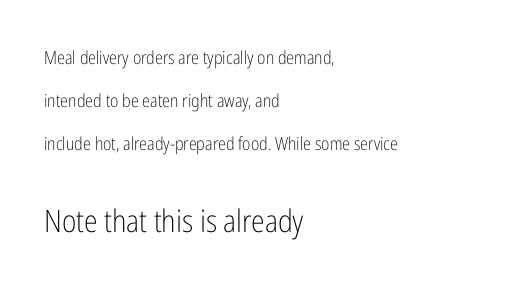
The ragged edge is on the right, which tells us the setting is flush left. Scale increases going downward across the two blocks. Font category for this specimen: sans-serif. Quick note: underline off.
